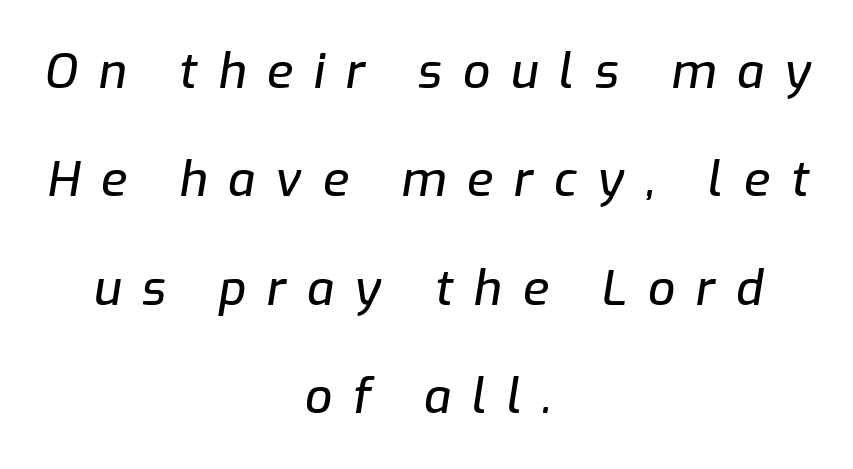
The image shows 48 px text type, italic (leaning right); set centered, loose line spacing (2.26x), unusually wide letter spacing (+0.43 em), not underlined; low stroke contrast and a medium x-height.
